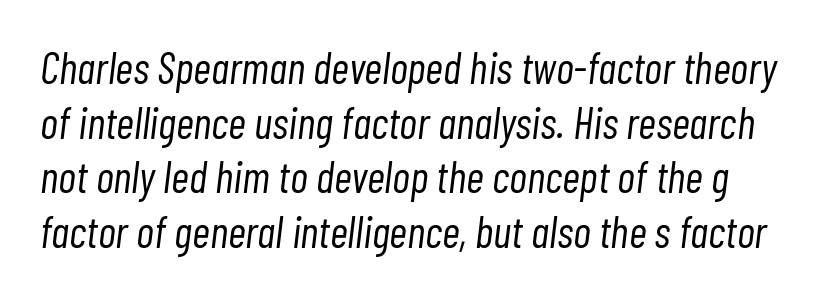
{"italic": "yes", "lean": "right", "slant_degrees": 7, "bold": "no", "weight": "light", "width": "condensed", "stroke_contrast": "low", "x_height": "medium", "monospaced": "no", "underline": "no", "line_spacing_ratio": 1.24, "letter_spacing": "normal", "letter_spacing_em": 0.0, "glyph_px": 44}
